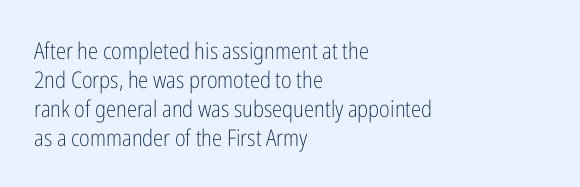
Q: Is the text bold? A: No.
Q: Is the text italic (slanted)? A: No, it is upright.
Q: Is the text underlined? A: No.
Q: How is the paragraph aligned? A: Left-aligned.
Q: Is the spacing between letters normal or unusually wide? A: Normal.
Q: Is the spacing between lines tight, normal or loose? A: Normal.
